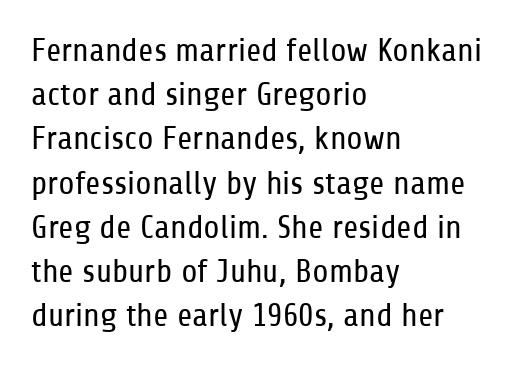
Q: Is the text bold? A: No.
Q: Is the text italic (slanted)? A: No, it is upright.
Q: Is the typeface a serif or a sans-serif typeface? A: Sans-serif.
Q: Is the text underlined? A: No.
Q: How is the paragraph aligned? A: Left-aligned.
Q: Is the spacing between letters normal or unusually wide? A: Normal.
Q: Is the spacing between lines tight, normal or loose? A: Normal.
Q: Width (condensed, normal, or wide)? A: Condensed.
Q: Stroke contrast? A: Low.
Q: x-height? A: Medium.
Q: Monospaced? A: No.
